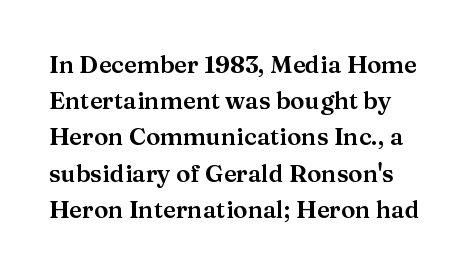
Honestly, the letter spacing is just normal — you wouldn't notice it. Rule under the text: the space is simply empty. The letters stand straight up with perfectly vertical stems. Baseline-to-baseline distance is the conventional proportion of letter height.
